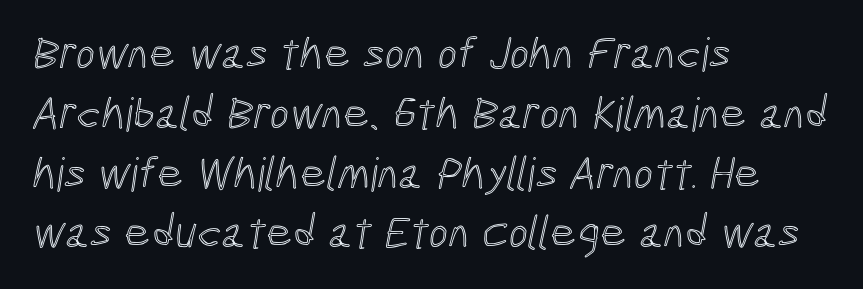
Q: Is the text underlined? A: No.
Q: How is the paragraph aligned? A: Left-aligned.
Q: Is the spacing between letters normal or unusually wide? A: Normal.
Q: Is the spacing between lines tight, normal or loose? A: Normal.
Q: Width (condensed, normal, or wide)? A: Condensed.
Q: x-height? A: Medium.
Q: Monospaced? A: No.
